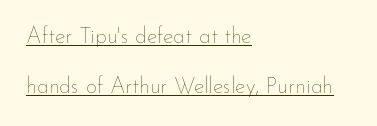
The letters look calm and open, with moderate or lighter stems. Each new line begins a long way beneath the previous one. Observe the ordinary spacing: letters are neighbours, not strangers. The specimen reads as upright at a glance. Decoration check: the copy is underlined.
